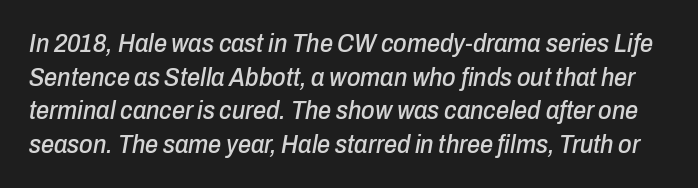
{"italic": "yes", "lean": "right", "slant_degrees": 10, "underline": "no", "line_spacing": "normal", "line_spacing_ratio": 1.29, "letter_spacing": "normal", "letter_spacing_em": 0.0, "glyph_px": 26}
